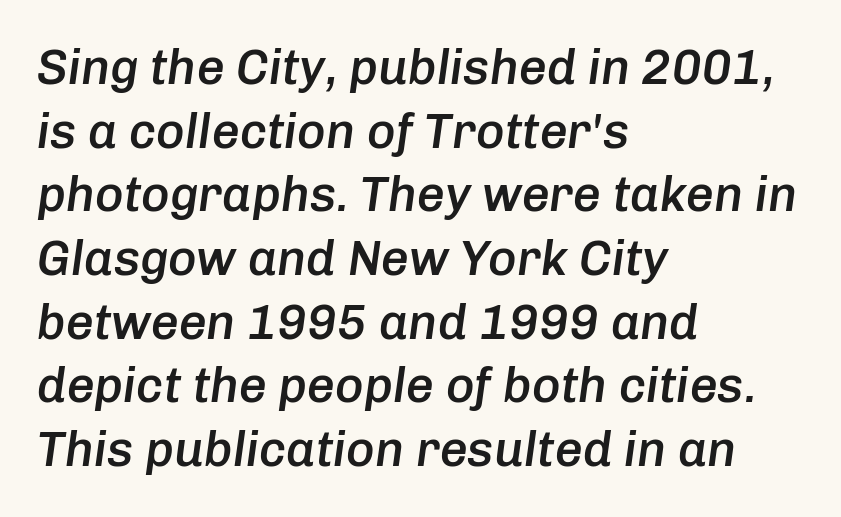
Q: Is the text bold? A: Semi-bold.
Q: Is the text italic (slanted)? A: Yes, it leans right by about 8 degrees.
Q: Is the text underlined? A: No.
Q: How is the paragraph aligned? A: Left-aligned.
Q: Is the spacing between letters normal or unusually wide? A: Normal.
Q: Is the spacing between lines tight, normal or loose? A: Normal.
Q: Width (condensed, normal, or wide)? A: Normal.
Q: Stroke contrast? A: Low.
Q: x-height? A: Medium.
Q: Monospaced? A: No.
